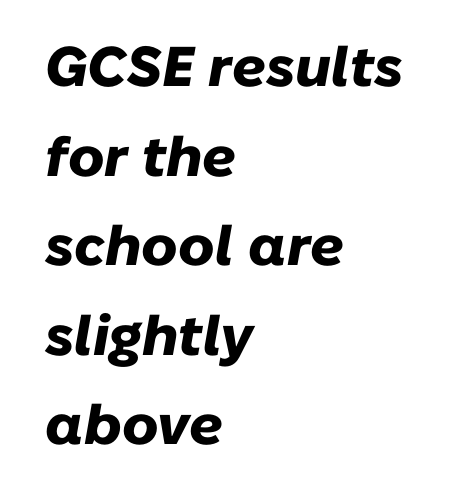
{"italic": "yes", "lean": "right", "slant_degrees": 10, "bold": "yes", "weight": "heavy", "width": "normal", "stroke_contrast": "low", "x_height": "medium", "monospaced": "no", "underline": "no", "align": "left", "line_spacing": "normal", "line_spacing_ratio": 1.6, "letter_spacing": "normal", "letter_spacing_em": 0.0, "glyph_px": 56}
